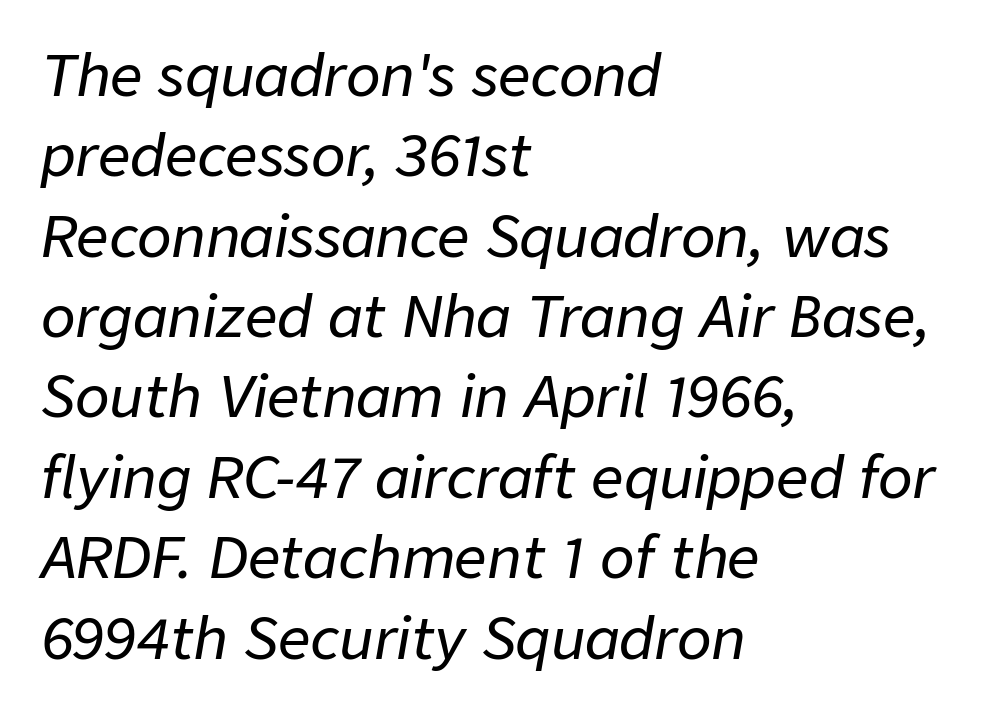
The image shows 57 px text type, italic (leaning right); set left-aligned, normal line spacing (1.41x), normal letter spacing, not underlined; low stroke contrast and a medium x-height.
